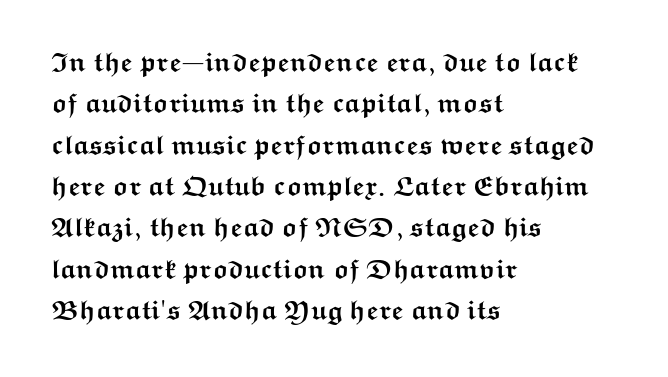
The image shows 27 px bold type, upright; set left-aligned, normal line spacing (1.53x), normal letter spacing, not underlined.
